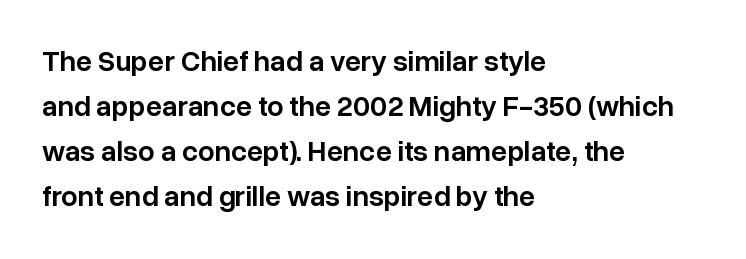
A typesetter would call this proportional, since set widths differ per character. The passage shown is typeset with a sans-serif family. Italic? Not at all — the glyphs are vertical. A typesetter would call this leading conventional body-copy spacing.
